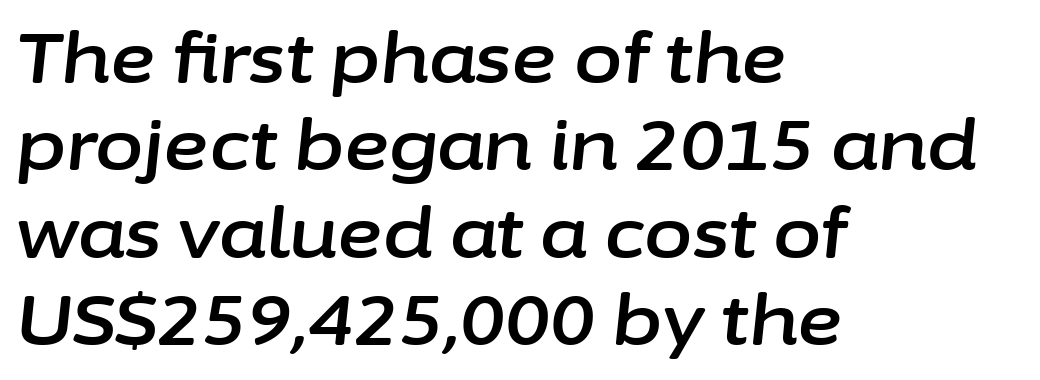
Type without underlining. Which margin do the lines hug? The left one — the right edge is uneven. This block has exactly the height ordinary leading produces. Each letter keeps its own natural width here, so spacing adapts to shape.
